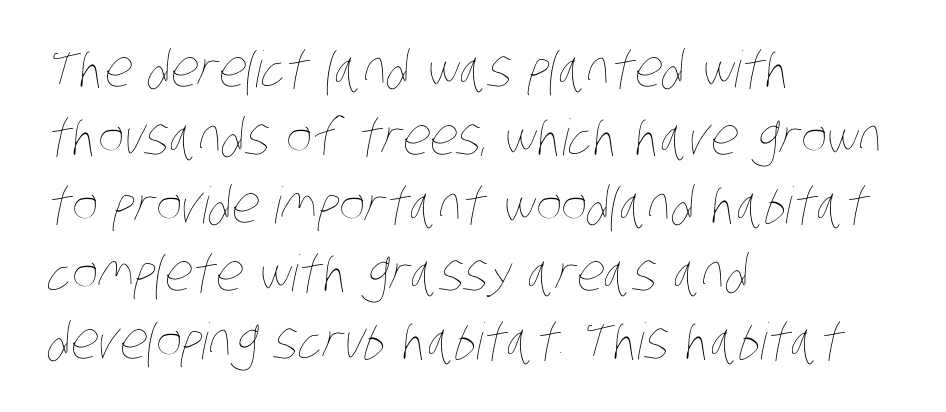
The image shows 50 px thin, condensed type; set left-aligned, normal line spacing (1.36x), normal letter spacing, not underlined; low stroke contrast and a large x-height.
